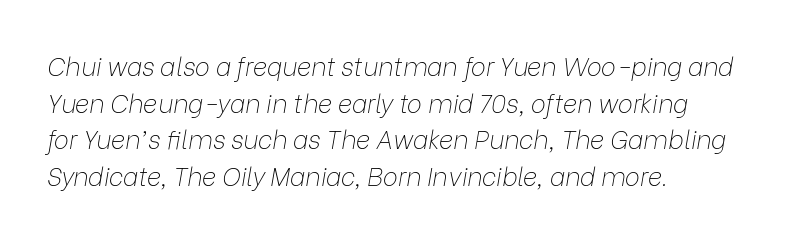
{"italic": "yes", "lean": "right", "slant_degrees": 9, "bold": "no", "underline": "no", "align": "left", "line_spacing": "normal", "line_spacing_ratio": 1.47, "letter_spacing": "normal", "letter_spacing_em": 0.0, "glyph_px": 25}
